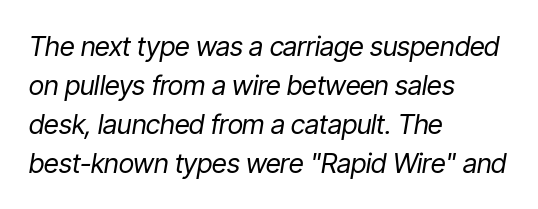
The image shows 27 px text type, italic (leaning right); set left-aligned, normal line spacing (1.44x), normal letter spacing, not underlined.
